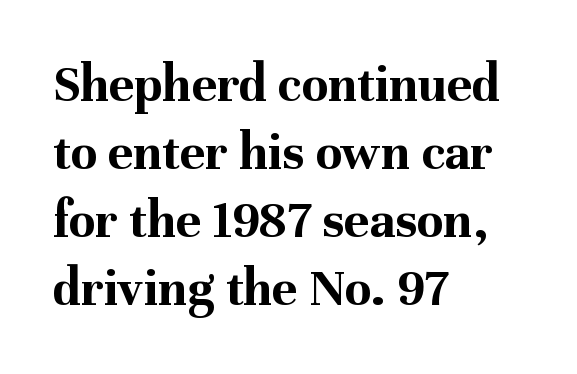
{"serif": "yes", "italic": "no", "bold": "yes", "weight": "bold", "width": "normal", "stroke_contrast": "medium", "x_height": "medium", "monospaced": "no", "underline": "no", "align": "left", "line_spacing": "normal", "line_spacing_ratio": 1.26, "letter_spacing": "normal", "letter_spacing_em": 0.0, "glyph_px": 54}
